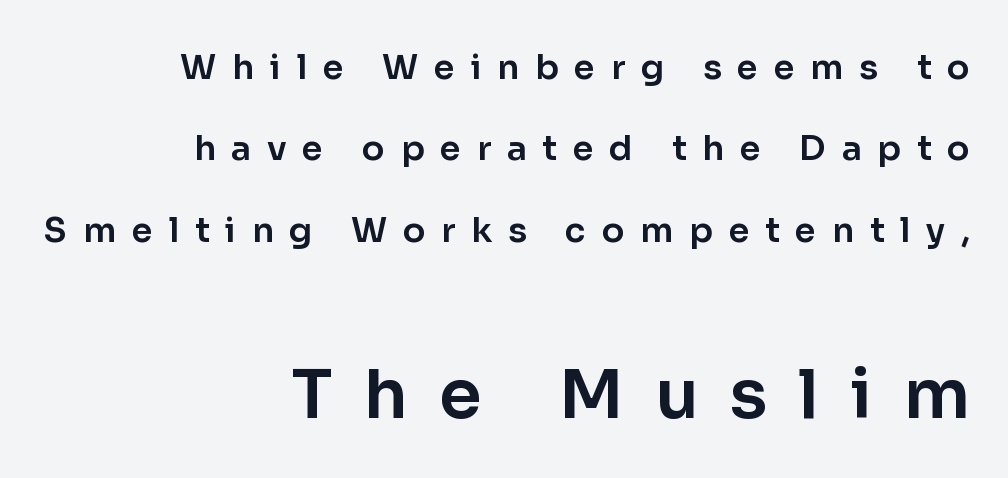
Right-aligned paragraph, ragged on the left. Every character sits straight up, as roman type does. This sample trades compactness for vertical openness between lines. Note the varied advance widths — an 'i' is clearly narrower than an 'm'. Rule under the text: the space is simply empty. The line texture is sparse and dotted thanks to wide tracking.
